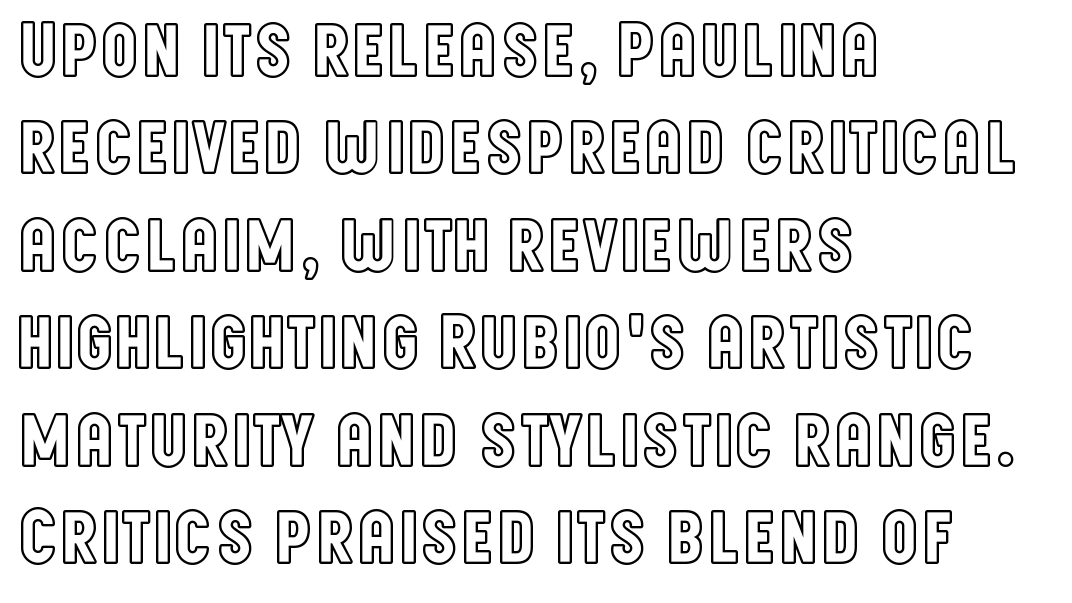
Underline: absent. Think of a printed novel: that variable character pitch is what you see here. Line beginnings align vertically; line endings do not. What stands out about the letter spacing? Nothing — it is the standard amount. Posture: upright roman. A normal amount of white space separates one row of letters from the next.
